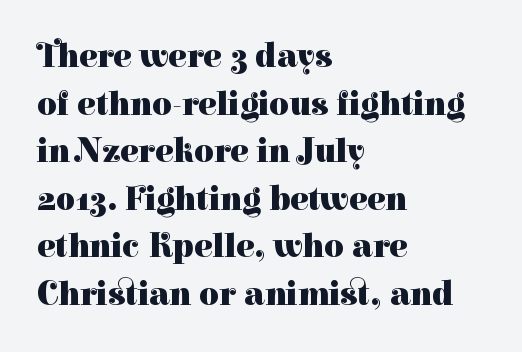
A full-strength bold gives these letters their thick strokes. Examine the stroke ends and you'll spot serifs. Unmarked baselines from the first word to the last. These lines stack with their left ends in a neat column.
